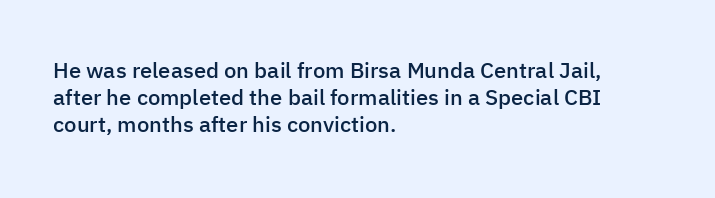
The gap between lines stays unmarked. Casual observation: everything's shoved over to the left. The glyphs have the mass of a demibold cut, below bold. The lettering stays uniformly vertical, giving the passage a roman look. Honestly, the letter spacing is just normal — you wouldn't notice it.
